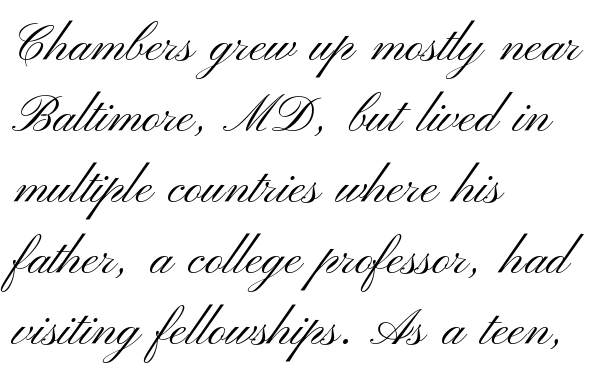
{"serif": "no", "bold": "no", "weight": "light", "width": "wide", "stroke_contrast": "medium", "x_height": "small", "monospaced": "no", "underline": "no", "align": "left", "line_spacing": "normal", "line_spacing_ratio": 1.42, "letter_spacing": "normal", "letter_spacing_em": 0.0, "glyph_px": 50}
